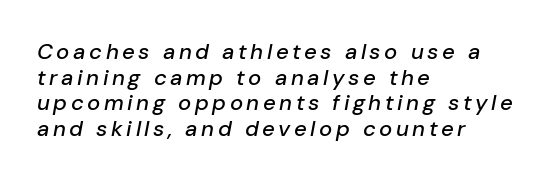
Q: Is the text italic (slanted)? A: Yes, it leans right by about 10 degrees.
Q: Is the text underlined? A: No.
Q: How is the paragraph aligned? A: Left-aligned.
